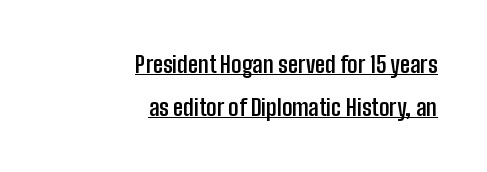
The setting favours the right margin, as signatures and pull-quotes sometimes do. What decoration does the sample have? An underline. Designer's note — italics off, roman on. I'd describe the lettering as bold — thick and assertive. The rendering keeps characters at their native spacing.
